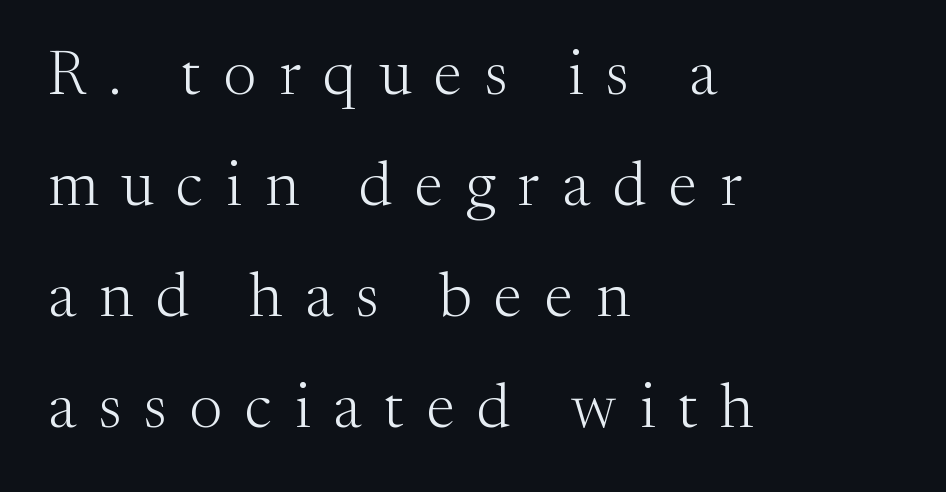
Stem width sits at or under what a default text font uses. Caption: multi-line text, flush left, ragged right. The specimen omits any rule beneath the text block's lines. The glyphs in this specimen are seriffed.
